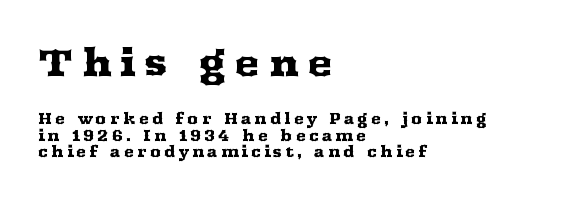
The image shows 38 px wide serif type, upright; set left-aligned, tight line spacing (1.08x), unusually wide letter spacing (+0.21 em), not underlined; the first (top) block is 2.53x larger; medium stroke contrast and a medium x-height.
